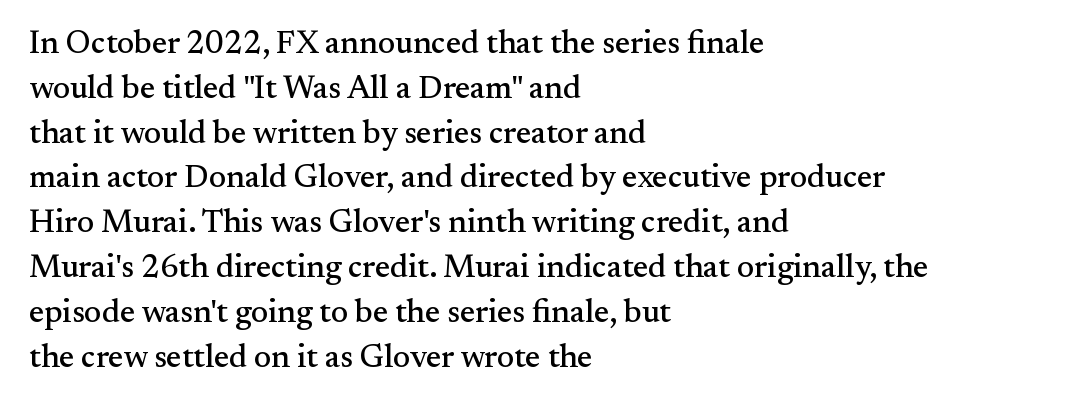
Q: Is the text italic (slanted)? A: No, it is upright.
Q: Is the typeface a serif or a sans-serif typeface? A: Serif.
Q: Is the text underlined? A: No.
Q: How is the paragraph aligned? A: Left-aligned.
Q: Is the spacing between letters normal or unusually wide? A: Normal.
Q: Is the spacing between lines tight, normal or loose? A: Normal.
Q: Width (condensed, normal, or wide)? A: Normal.
Q: Stroke contrast? A: Medium.
Q: x-height? A: Small.
Q: Monospaced? A: No.
